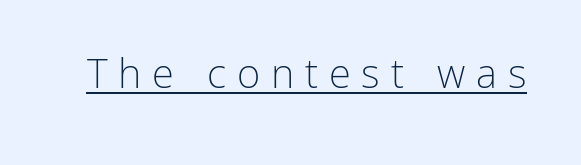
{"serif": "no", "italic": "no", "bold": "no", "weight": "light", "width": "normal", "stroke_contrast": "low", "x_height": "medium", "monospaced": "no", "underline": "yes", "letter_spacing": "wide", "letter_spacing_em": 0.27, "glyph_px": 40}
